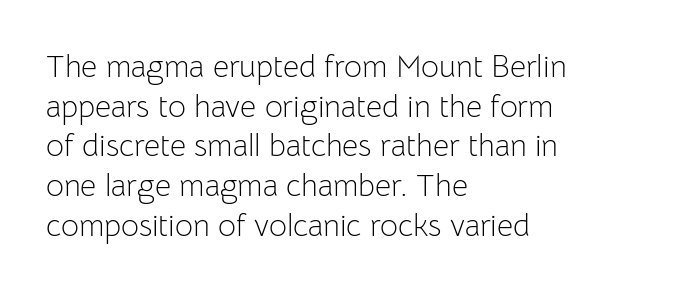
Q: Is the text bold? A: No.
Q: Is the text italic (slanted)? A: No, it is upright.
Q: Is the typeface a serif or a sans-serif typeface? A: Sans-serif.
Q: Is the text underlined? A: No.
Q: How is the paragraph aligned? A: Left-aligned.
Q: Is the spacing between letters normal or unusually wide? A: Normal.
Q: Is the spacing between lines tight, normal or loose? A: Normal.
Q: Width (condensed, normal, or wide)? A: Normal.
Q: Stroke contrast? A: Low.
Q: x-height? A: Medium.
Q: Monospaced? A: No.
